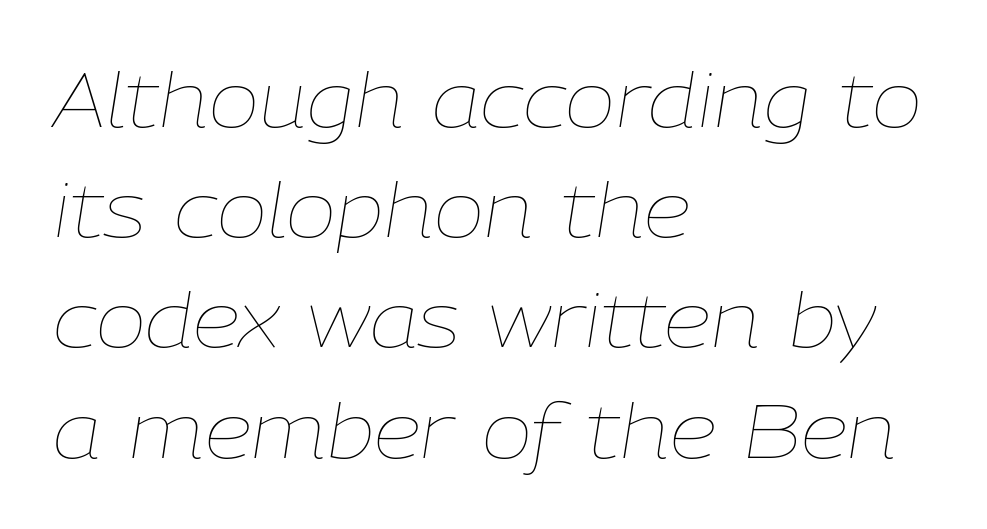
Bare-footed words on every line. Successive baselines arrive at the customary interval. Teacher's note: observe the even left margin — that is flush-left alignment. In terms of posture, this sample is oblique.
